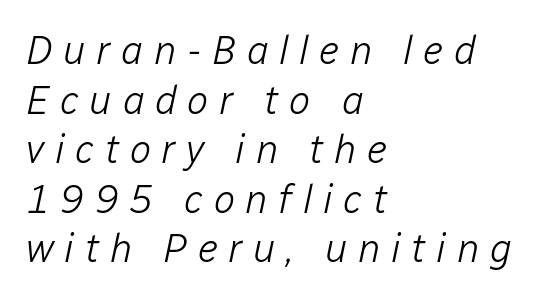
This sample has the flowing, uneven cadence of proportional lettering. Notice how the passage keeps a crisp vertical edge on the left only. In terms of posture, this sample is oblique. The specimen omits any rule beneath the text block's lines. No heavy texture on the line: the type isn't bold.
